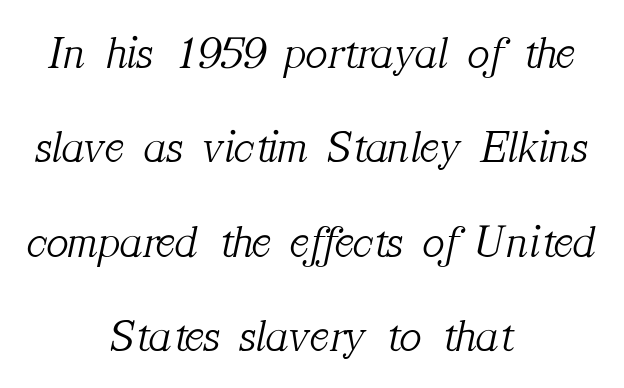
{"serif": "yes", "italic": "yes", "lean": "right", "slant_degrees": 12, "bold": "no", "weight": "light", "width": "normal", "stroke_contrast": "medium", "x_height": "medium", "monospaced": "no", "underline": "no", "align": "center", "line_spacing": "loose", "line_spacing_ratio": 2.05, "letter_spacing": "normal", "letter_spacing_em": 0.0, "glyph_px": 46}
